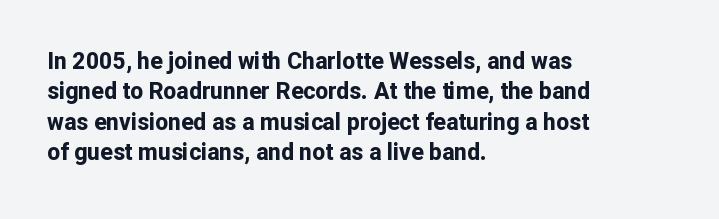
The image shows 23 px bold type, upright; set left-aligned, normal line spacing (1.32x), normal letter spacing, not underlined.
